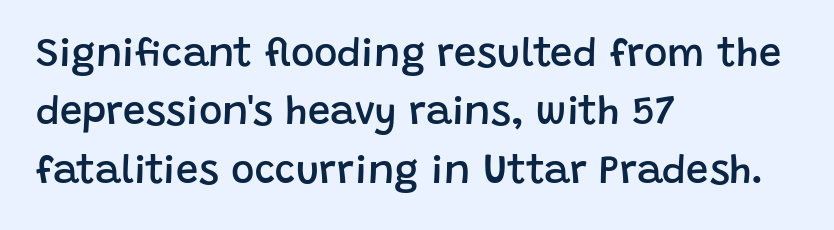
Q: Is the text bold? A: Semi-bold.
Q: Is the text italic (slanted)? A: No, it is upright.
Q: Is the typeface a serif or a sans-serif typeface? A: Sans-serif.
Q: Is the text underlined? A: No.
Q: How is the paragraph aligned? A: Left-aligned.
Q: Is the spacing between letters normal or unusually wide? A: Normal.
Q: Is the spacing between lines tight, normal or loose? A: Normal.
Q: Width (condensed, normal, or wide)? A: Normal.
Q: Stroke contrast? A: Low.
Q: x-height? A: Large.
Q: Monospaced? A: No.
